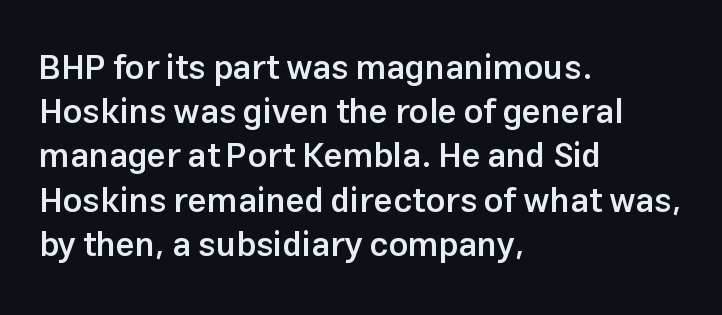
These lines are rendered in a variable-pitch font. If you drew a ruler down the left edge, every line would touch it. Glyph-to-glyph distance matches everyday printed text. Do the letters lean? They stand straight. Each new line begins a customary step beneath the previous one. Words float on clear page, feet unadorned.
